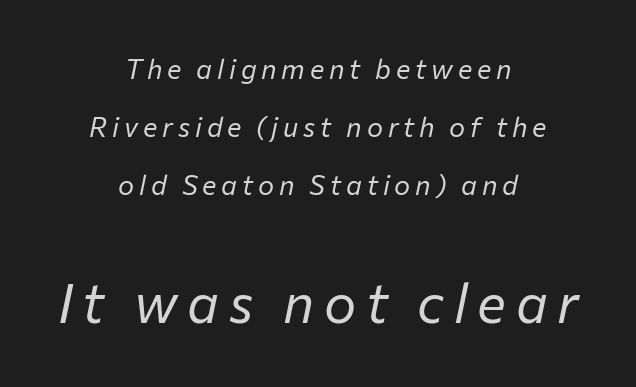
Glance below the letters and you will spot only blank space. Here the designer chose a conventional face with non-uniform glyph widths. Vertical spacing — loose. Does the lettering tilt? It does — this is italic.
